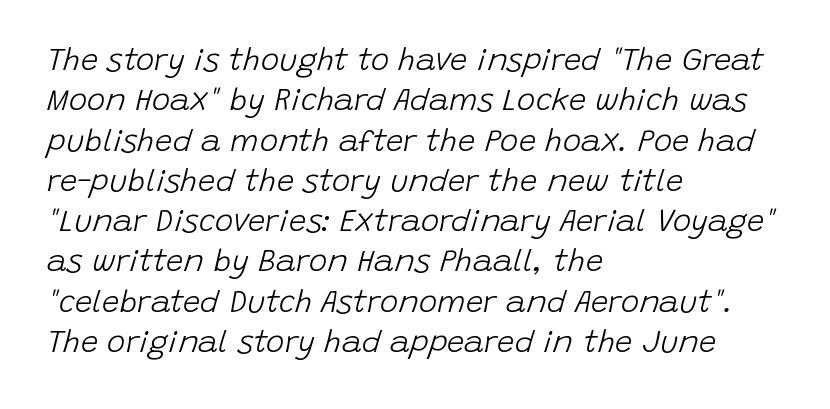
The image shows 31 px light type, italic (leaning right); set left-aligned, normal line spacing (1.3x), normal letter spacing, not underlined; low stroke contrast and a large x-height.
